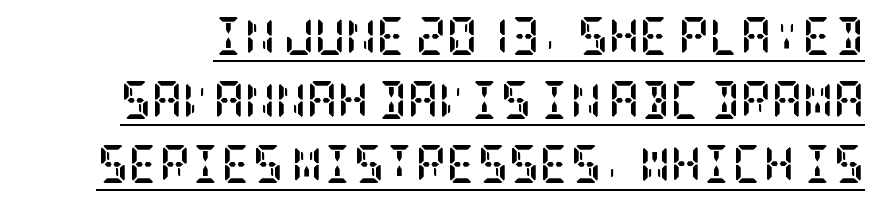
Rows of type keep a routine distance in the vertical direction. A continuous stroke trails under the words, as in a hyperlink. The typesetting leans heavy: a genuine bold. Here the glyphs are tracked normally, forming tight word shapes. Small tapered or slab feet sit at the stroke ends, so this counts as serif.
